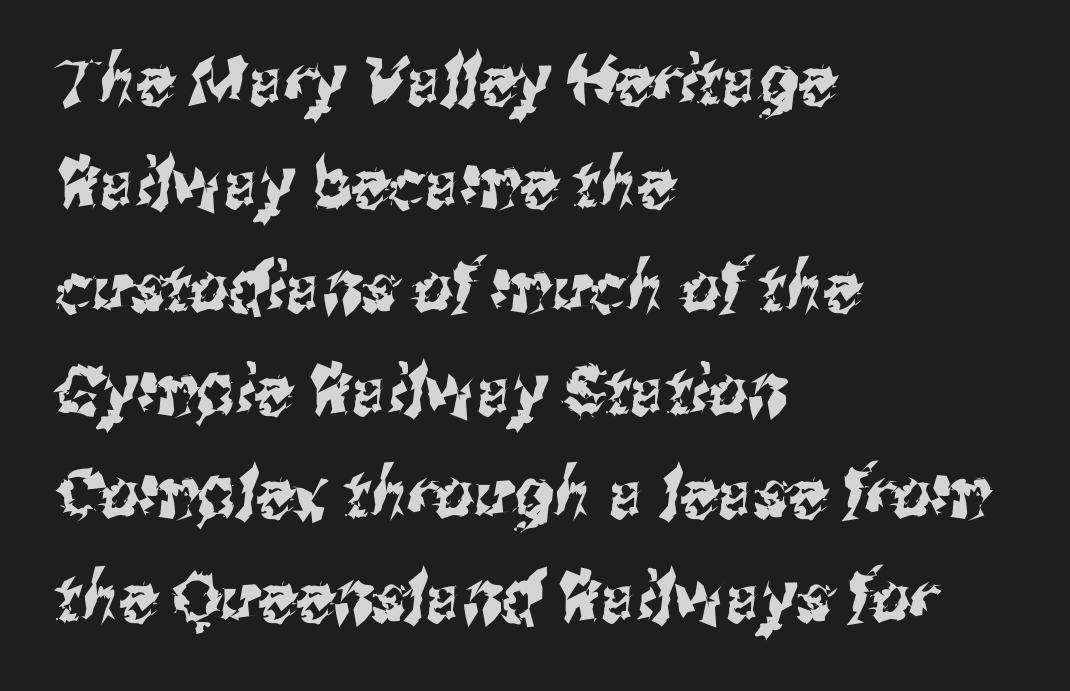
{"serif": "no", "width": "condensed", "stroke_contrast": "medium", "x_height": "medium", "monospaced": "no", "underline": "no", "align": "left", "line_spacing": "normal", "line_spacing_ratio": 1.52, "letter_spacing": "normal", "letter_spacing_em": 0.0, "glyph_px": 68}
